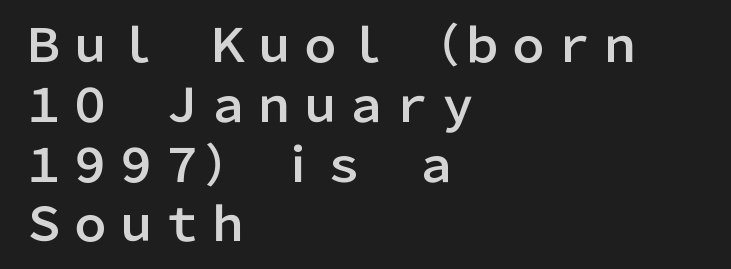
The image shows 46 px sans-serif type, upright; set left-aligned, normal line spacing (1.3x), normal letter spacing, not underlined; low stroke contrast and a medium x-height.
